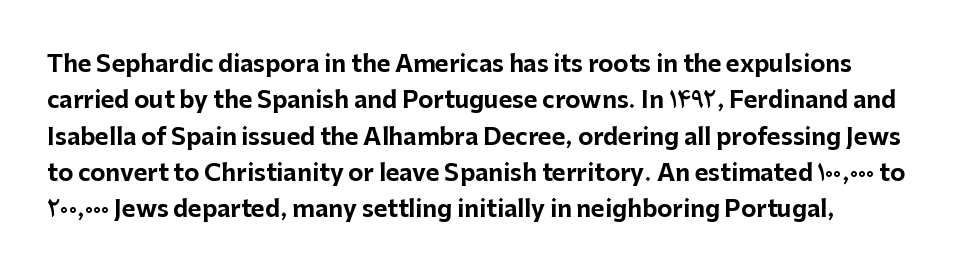
{"italic": "no", "bold": "yes", "underline": "no", "line_spacing": "normal", "line_spacing_ratio": 1.58, "letter_spacing": "normal", "letter_spacing_em": 0.0, "glyph_px": 23}
